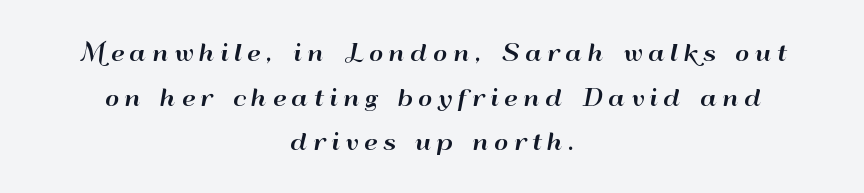
The image shows 22 px text type; set centered, loose line spacing (2.03x), unusually wide letter spacing (+0.25 em), not underlined.
